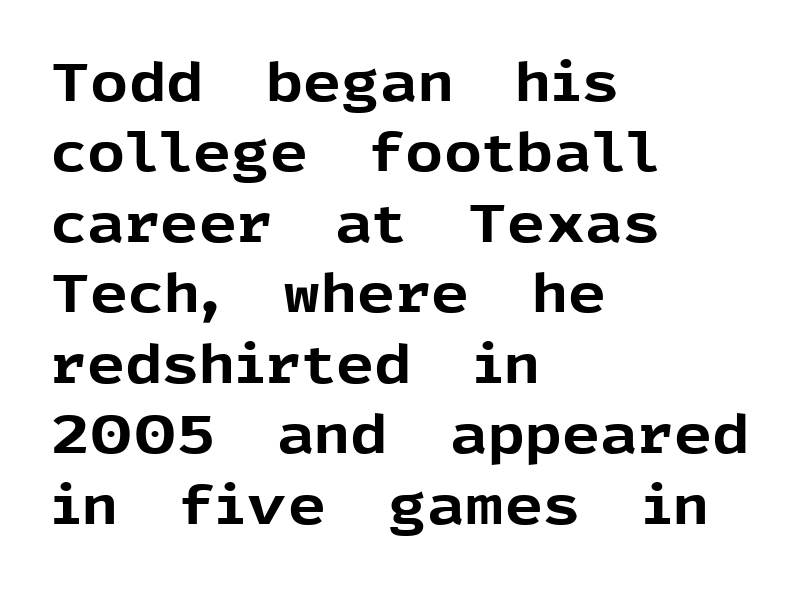
The image shows 53 px bold sans-serif type, upright; set left-aligned, normal line spacing (1.33x), normal letter spacing, not underlined; a medium x-height.
